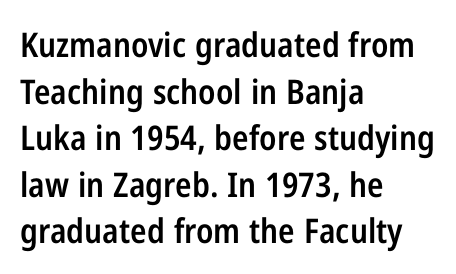
The image shows 34 px semibold, condensed sans-serif type, upright; set left-aligned, normal line spacing (1.37x), normal letter spacing, not underlined; low stroke contrast and a medium x-height.
